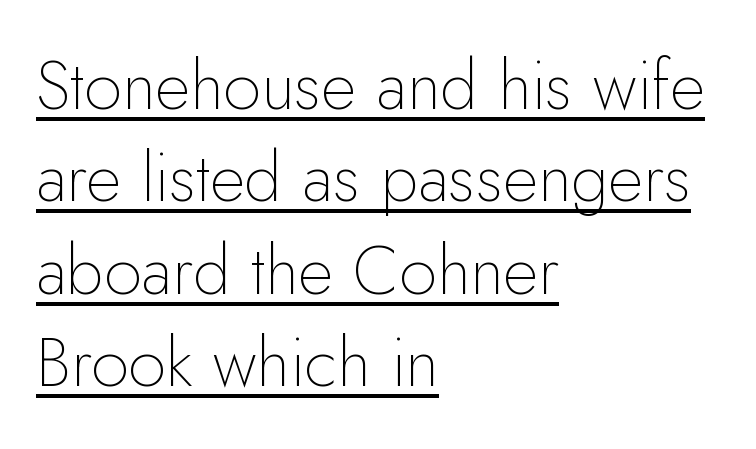
The rendering uses natural spacing where letterforms have individual widths. Notice how a bar underscores the lettering throughout. A quiet, ordinary-to-light weight characterises the typeface. To sum up the face: it is a sans, with no serifs. In terms of posture, this sample is upright. Horizontal bands of white between lines are of average thickness.
